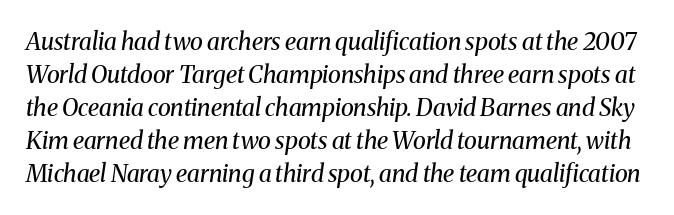
Heft: none added — not bold. Nobody drew a line under any word here. Yep, that's italic — everything's leaning. Rows of type keep a routine distance in the vertical direction. The tracking reads as untouched default to a designer's eye.
